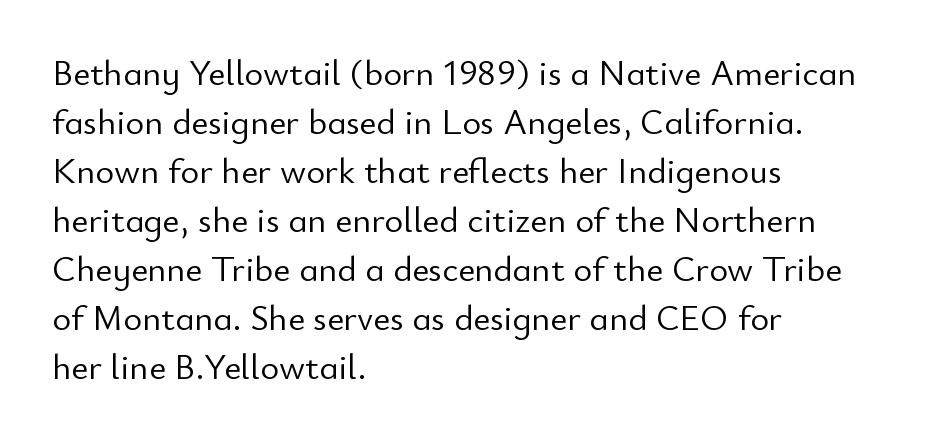
Q: Is the text bold? A: No.
Q: Is the text italic (slanted)? A: No, it is upright.
Q: Is the typeface a serif or a sans-serif typeface? A: Sans-serif.
Q: Is the text underlined? A: No.
Q: How is the paragraph aligned? A: Left-aligned.
Q: Is the spacing between letters normal or unusually wide? A: Normal.
Q: Is the spacing between lines tight, normal or loose? A: Normal.
Q: Width (condensed, normal, or wide)? A: Normal.
Q: Stroke contrast? A: Low.
Q: x-height? A: Small.
Q: Monospaced? A: No.
